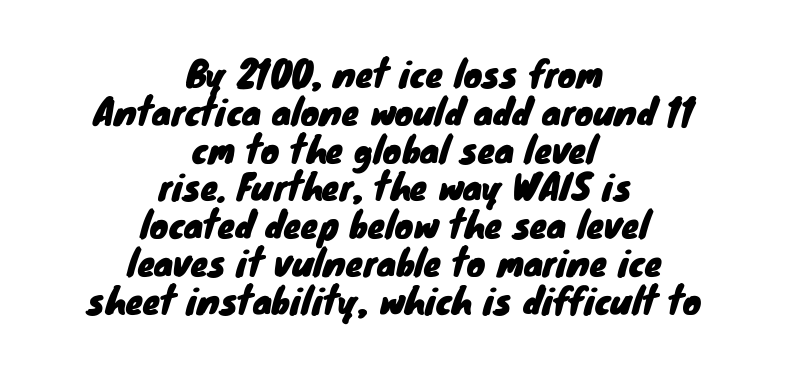
Check under the words: just untouched page. Is the letter spacing exaggerated? No — it looks like the ordinary default. Does the type have serifs? No, each stem ends abruptly. How would I describe the line gaps? Narrow and economical. Short and long lines alike share a common midpoint.
